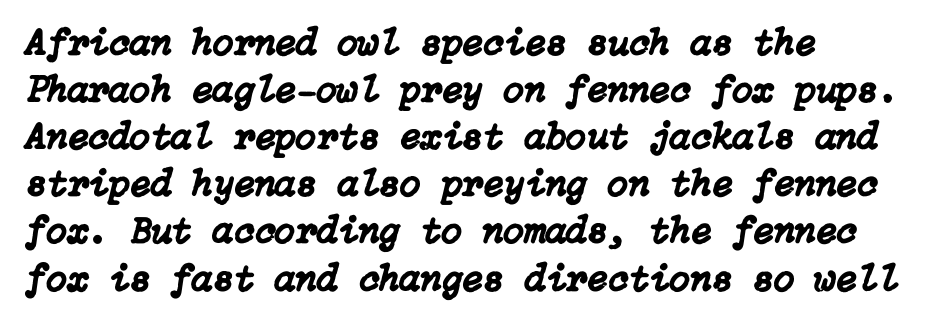
Q: Is the text italic (slanted)? A: Yes, it leans right by about 15 degrees.
Q: Is the text underlined? A: No.
Q: How is the paragraph aligned? A: Left-aligned.
Q: Is the spacing between letters normal or unusually wide? A: Normal.
Q: Width (condensed, normal, or wide)? A: Normal.
Q: Stroke contrast? A: Low.
Q: x-height? A: Medium.
